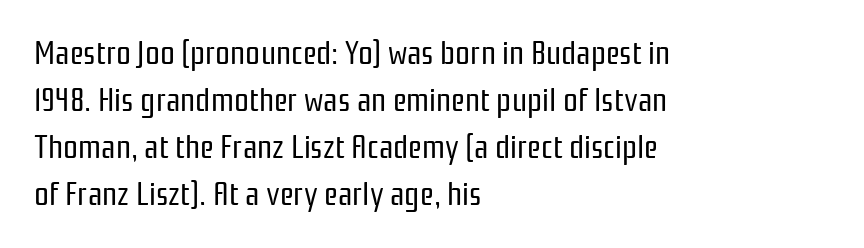
{"serif": "no", "italic": "no", "bold": "no", "weight": "regular", "width": "condensed", "stroke_contrast": "low", "x_height": "medium", "monospaced": "no", "underline": "no", "align": "left", "line_spacing": "normal", "line_spacing_ratio": 1.42, "letter_spacing": "normal", "letter_spacing_em": 0.0, "glyph_px": 33}
